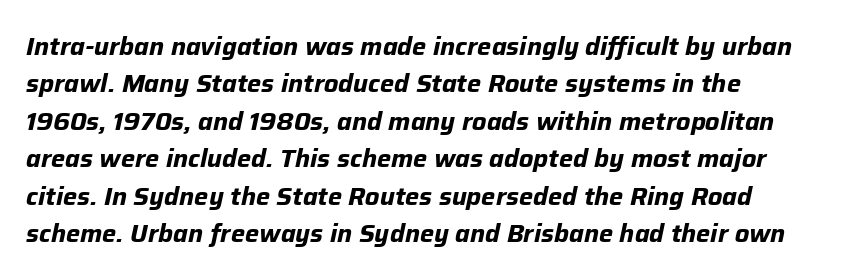
{"italic": "yes", "lean": "right", "slant_degrees": 12, "bold": "yes", "underline": "no", "align": "left", "line_spacing": "normal", "line_spacing_ratio": 1.5, "letter_spacing": "normal", "letter_spacing_em": 0.0, "glyph_px": 25}
